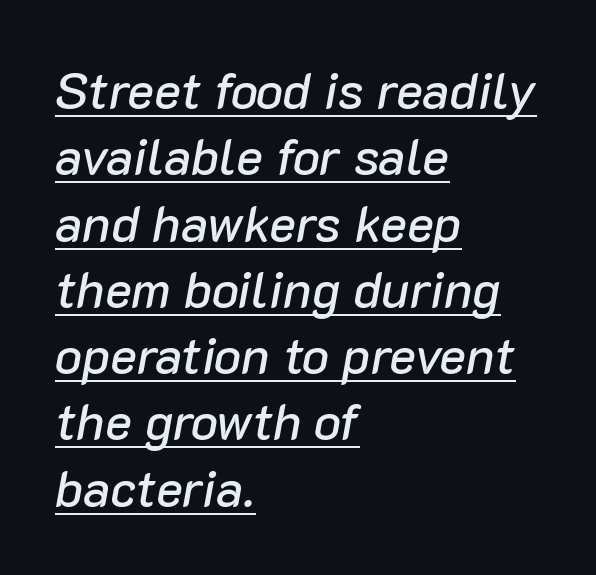
Q: Is the text italic (slanted)? A: Yes, it leans right by about 10 degrees.
Q: Is the text underlined? A: Yes.
Q: How is the paragraph aligned? A: Left-aligned.
Q: Is the spacing between letters normal or unusually wide? A: Normal.
Q: Is the spacing between lines tight, normal or loose? A: Normal.
Q: Width (condensed, normal, or wide)? A: Normal.
Q: Stroke contrast? A: Low.
Q: x-height? A: Medium.
Q: Monospaced? A: No.
